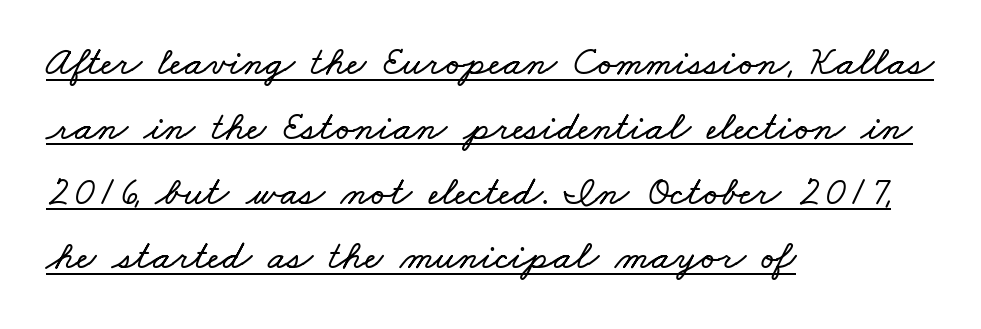
Q: Is the text underlined? A: Yes.
Q: How is the paragraph aligned? A: Left-aligned.
Q: Is the spacing between letters normal or unusually wide? A: Normal.
Q: Is the spacing between lines tight, normal or loose? A: Normal.
Q: Width (condensed, normal, or wide)? A: Wide.
Q: Stroke contrast? A: Low.
Q: x-height? A: Small.
Q: Monospaced? A: No.
